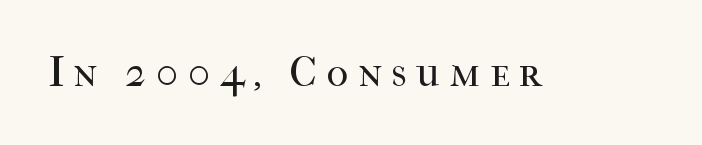
Each word looks stretched out because of the extra space between its letters. Note the varied advance widths — an 'i' is clearly narrower than an 'm'. The glyphs are unaccompanied by any horizontal stroke below them. The type sits square on the baseline with zero lean. Stems and bowls with no extra thickness — not bold. Typographically, this falls in the serif category.
